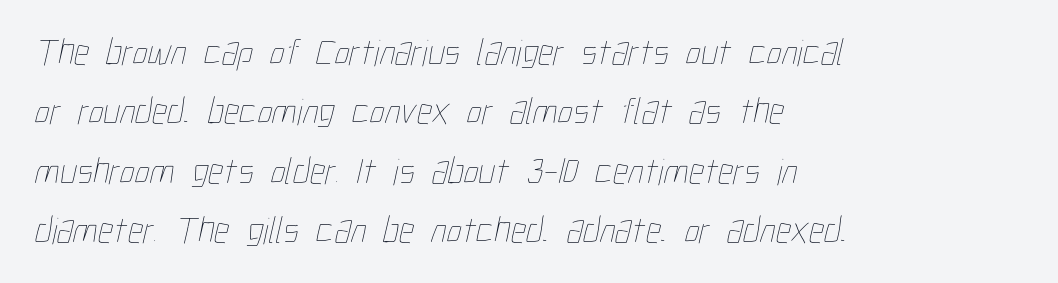
Q: Is the text bold? A: No.
Q: Is the text underlined? A: No.
Q: How is the paragraph aligned? A: Left-aligned.
Q: Is the spacing between letters normal or unusually wide? A: Normal.
Q: Is the spacing between lines tight, normal or loose? A: Normal.
Q: Width (condensed, normal, or wide)? A: Condensed.
Q: Stroke contrast? A: Low.
Q: x-height? A: Medium.
Q: Monospaced? A: No.
